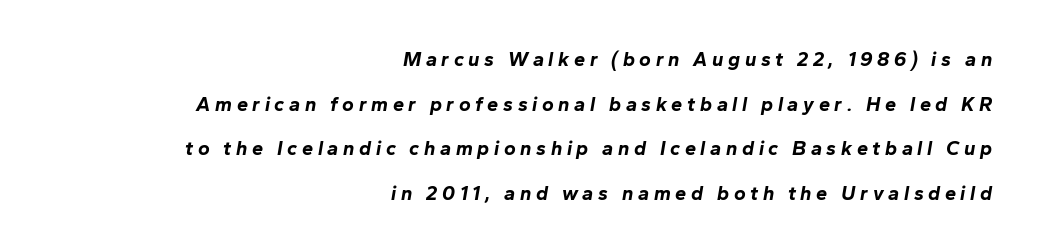
Unmarked baselines from the first word to the last. Observe the wide spacing: letters keep a clear distance from each other. Looking at the ascenders, they clearly lean. This is heavy type, rendered in bold. Is the block centered? No — it sits flush against the right margin.
